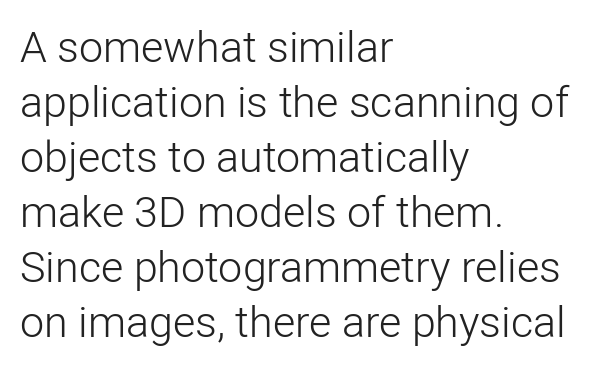
{"serif": "no", "italic": "no", "bold": "no", "weight": "light", "width": "normal", "stroke_contrast": "low", "x_height": "medium", "monospaced": "no", "underline": "no", "align": "left", "line_spacing": "normal", "line_spacing_ratio": 1.28, "letter_spacing": "normal", "letter_spacing_em": 0.0, "glyph_px": 43}
